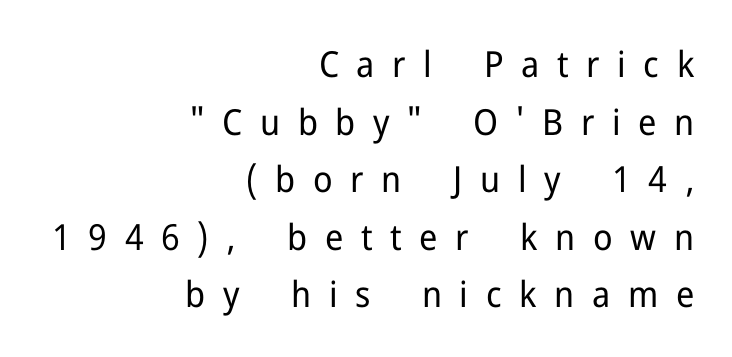
Here the glyphs are tracked loosely, breaking word shapes into spaced letters. Each new line begins a customary step beneath the previous one. The rendering uses natural spacing where letterforms have individual widths. Does the copy run flush right? Yes — the right margin is perfectly even. The gap between lines stays unmarked. Type style note: lacks serifs.
